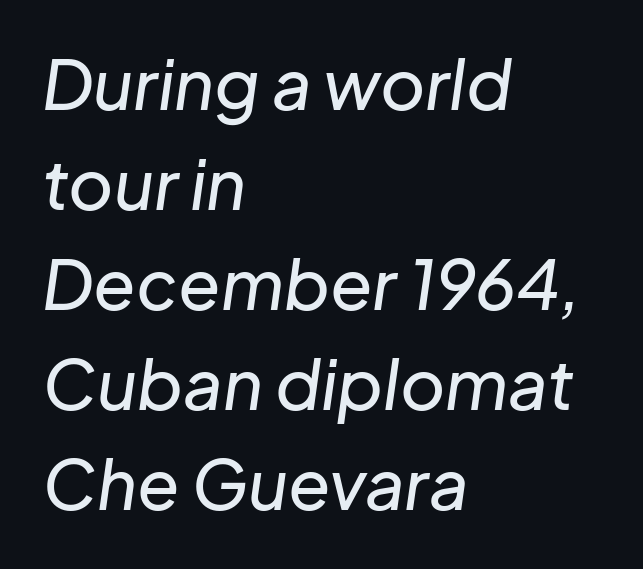
The image shows 69 px text type, italic (leaning right); set left-aligned, normal line spacing (1.45x), normal letter spacing, not underlined; low stroke contrast and a medium x-height.
